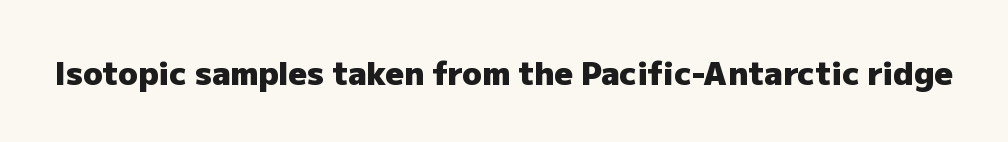
Every character sits straight up, as roman type does. Compared with typical body copy, the letter spacing here is the same. Lines of text with bare space underneath. What kind of face is this? One without serifs — a sans. Note the varied advance widths — an 'i' is clearly narrower than an 'm'.
